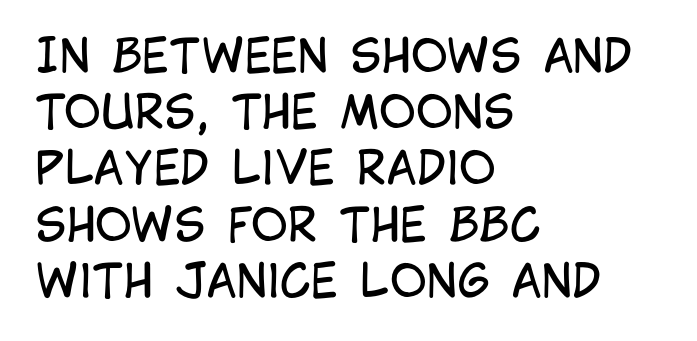
Q: Is the text bold? A: No.
Q: Is the text italic (slanted)? A: No, it is upright.
Q: Is the typeface a serif or a sans-serif typeface? A: Sans-serif.
Q: Is the text underlined? A: No.
Q: How is the paragraph aligned? A: Left-aligned.
Q: Is the spacing between letters normal or unusually wide? A: Normal.
Q: Is the spacing between lines tight, normal or loose? A: Normal.
Q: Width (condensed, normal, or wide)? A: Condensed.
Q: Stroke contrast? A: Low.
Q: x-height? A: Large.
Q: Monospaced? A: No.
